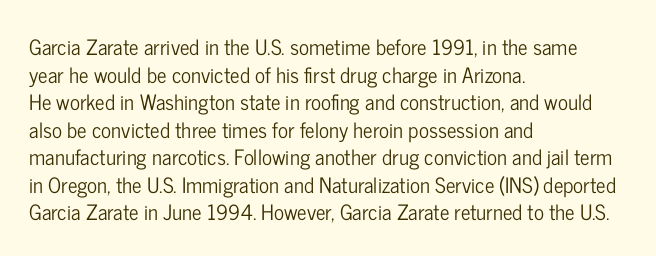
Q: Is the text italic (slanted)? A: No, it is upright.
Q: Is the text underlined? A: No.
Q: How is the paragraph aligned? A: Left-aligned.
Q: Is the spacing between letters normal or unusually wide? A: Normal.
Q: Is the spacing between lines tight, normal or loose? A: Normal.
